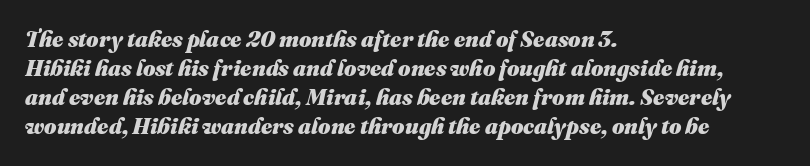
The image shows 22 px bold type, italic (leaning right); set left-aligned, normal line spacing (1.32x), normal letter spacing, not underlined.
